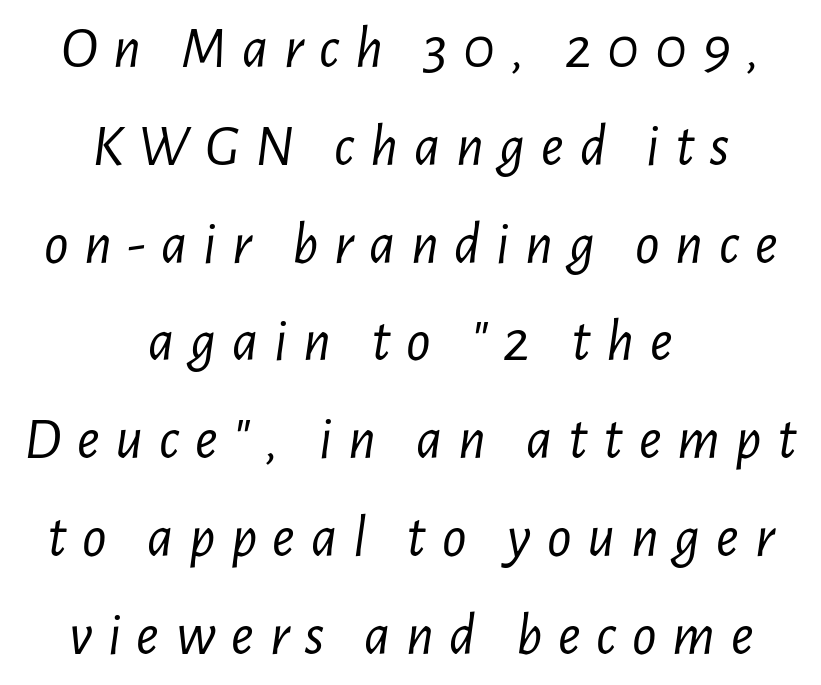
{"italic": "yes", "lean": "right", "slant_degrees": 7, "bold": "no", "weight": "light", "width": "condensed", "stroke_contrast": "low", "x_height": "medium", "monospaced": "no", "underline": "no", "align": "center", "line_spacing": "normal", "line_spacing_ratio": 1.63, "letter_spacing": "wide", "letter_spacing_em": 0.26, "glyph_px": 60}
